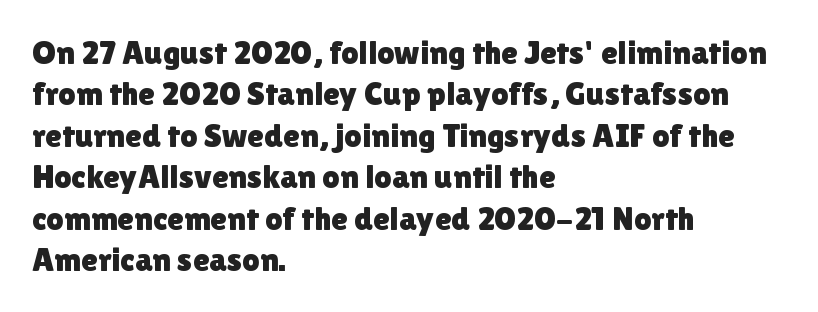
The passage shown is not underscored anywhere. Typeset ragged right — the left edge is the straight one. Posture: straight, roman, zero tilt. Spacing verdict: proportional, widths tailored to each character. Each word holds together tightly as a unit, with standard inter-letter gaps. Check where the strokes stop: nothing finishes them off — pure sans.
